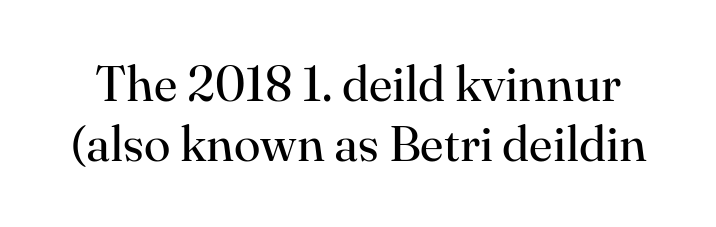
The image shows 49 px regular-weight serif type, upright; set line spacing 1.22x, normal letter spacing, not underlined; high stroke contrast and a small x-height.
